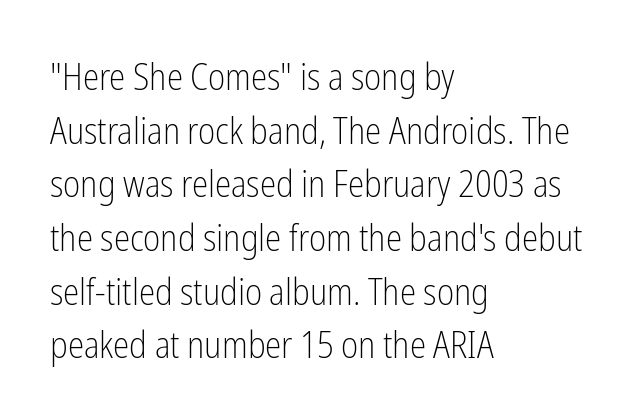
Default kerning and tracking; the words read as compact shapes. Quick note: not italic, upright. Typographically, this falls in the sans-serif category. Short and long lines alike share a common starting point at left. A light-to-regular cut is what we see here.
